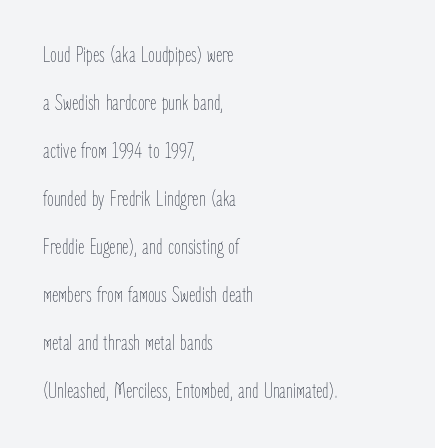
Unlike italic type, these characters show no tilt at all. Which margin do the lines hug? The left one — the right edge is uneven. The line texture is even and compact thanks to regular tracking. Airy leading. The specimen omits any rule beneath the text block's lines. The typeface has the unassuming heft of standard copy or less.
